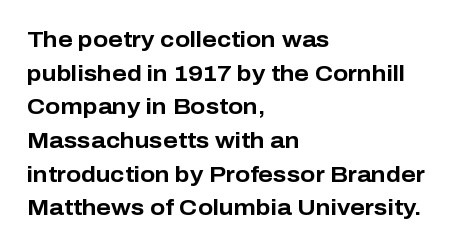
Q: Is the text bold? A: Yes.
Q: Is the text italic (slanted)? A: No, it is upright.
Q: Is the text underlined? A: No.
Q: How is the paragraph aligned? A: Left-aligned.
Q: Is the spacing between letters normal or unusually wide? A: Normal.
Q: Is the spacing between lines tight, normal or loose? A: Normal.
